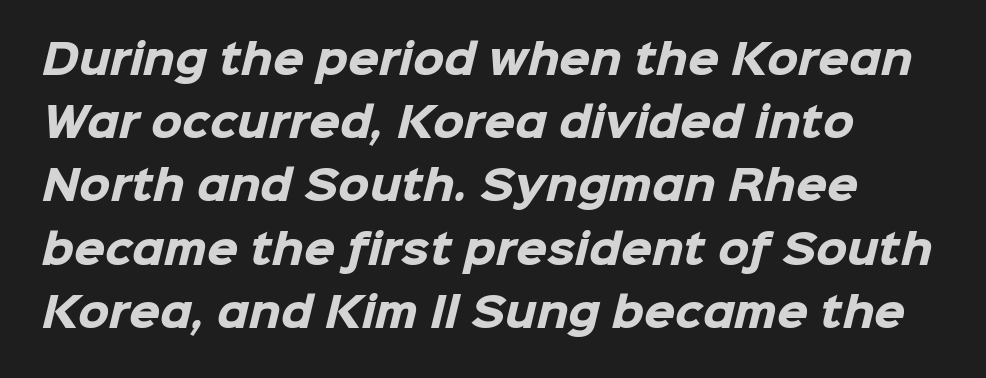
{"serif": "no", "bold": "yes", "weight": "heavy", "width": "normal", "stroke_contrast": "low", "x_height": "medium", "monospaced": "no", "underline": "no", "align": "left", "line_spacing": "normal", "line_spacing_ratio": 1.58, "letter_spacing": "normal", "letter_spacing_em": 0.0, "glyph_px": 40}
